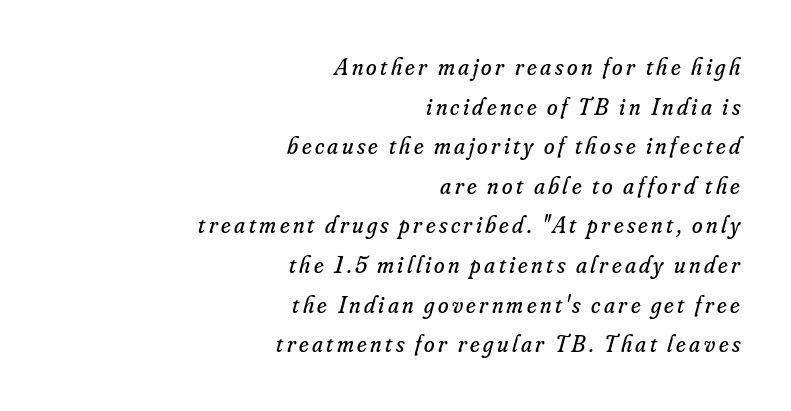
A typesetter would call this leading conventional body-copy spacing. The font's italic variant was chosen for this text. Short and long lines alike share a common ending point at right. Clear beneath every line of the passage. Is the type heavy? It reads as light-to-regular instead.
